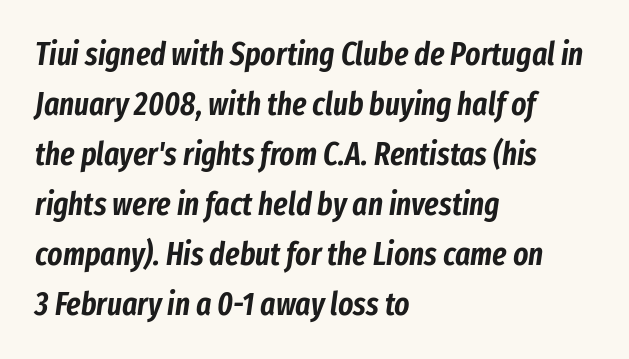
Spacing between characters is what you'd get straight out of the box. These lines are rendered in a variable-pitch font. Descender tails drop into unmarked territory. Observe the lean: these are italic letterforms. The typesetter chose a ragged-right arrangement here. Leading: standard.
